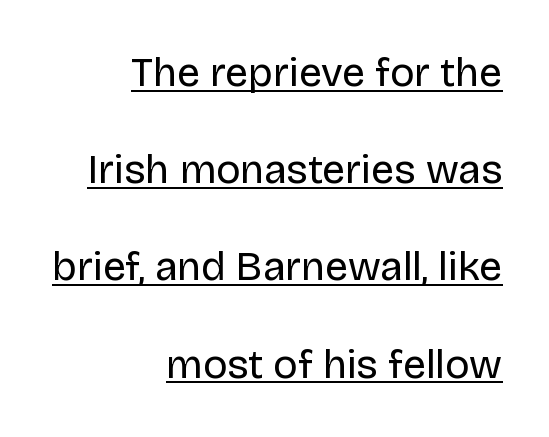
Each stroke keeps to a modest, everyday thickness or less. The passage shown is underscored from start to finish. Tall strokes in this sample are plumb rather than angled. All the whitespace from short lines collects on the left. The face used here is proportionally spaced, like ordinary book or web type.
